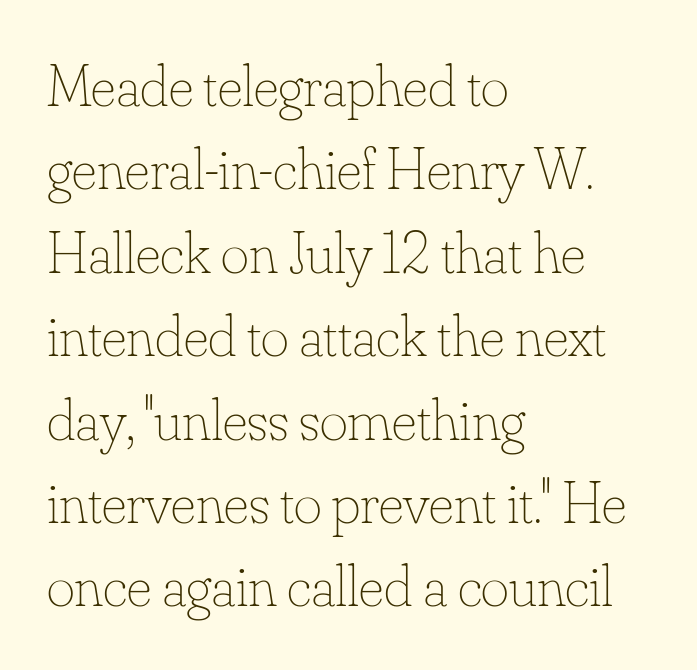
The image shows 60 px thin type, upright; set left-aligned, normal line spacing (1.39x), normal letter spacing, not underlined; low stroke contrast and a small x-height.
